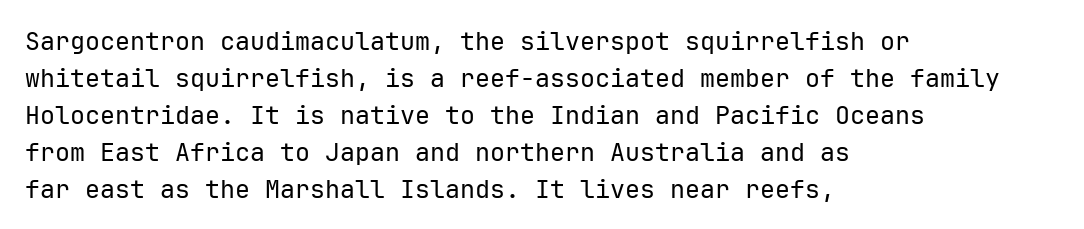
A typesetter would call this leading conventional body-copy spacing. Descender tails drop into unmarked territory. Visually the block forms a straight wall on the left and a jagged coastline on the right. Do the letters lean? They stand straight.
